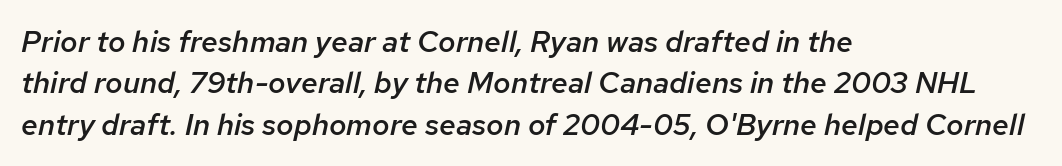
{"italic": "yes", "lean": "right", "slant_degrees": 12, "bold": "semi", "weight": "semibold", "width": "normal", "stroke_contrast": "low", "x_height": "medium", "monospaced": "no", "underline": "no", "align": "left", "line_spacing": "normal", "line_spacing_ratio": 1.38, "letter_spacing": "normal", "letter_spacing_em": 0.0, "glyph_px": 30}
